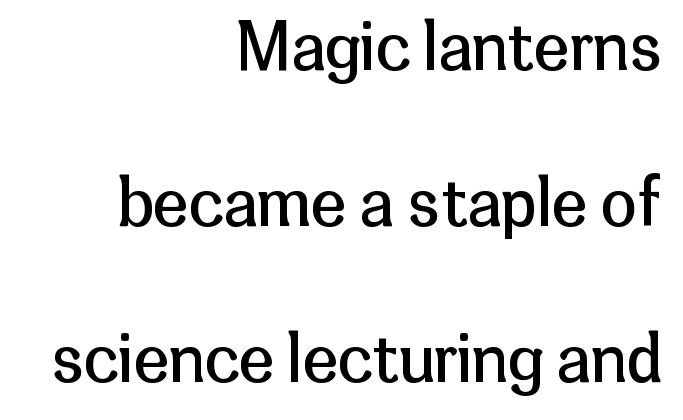
The space directly below the letters is spotless. Weight class: somewhere from thin through regular. Is this a fixed-width face? No — the glyphs have proportional, varying widths. Is this a sans? Yes — the strokes have no serifs. Short and long lines alike share a common ending point at right. The typography opts for an upright posture over an oblique one.
